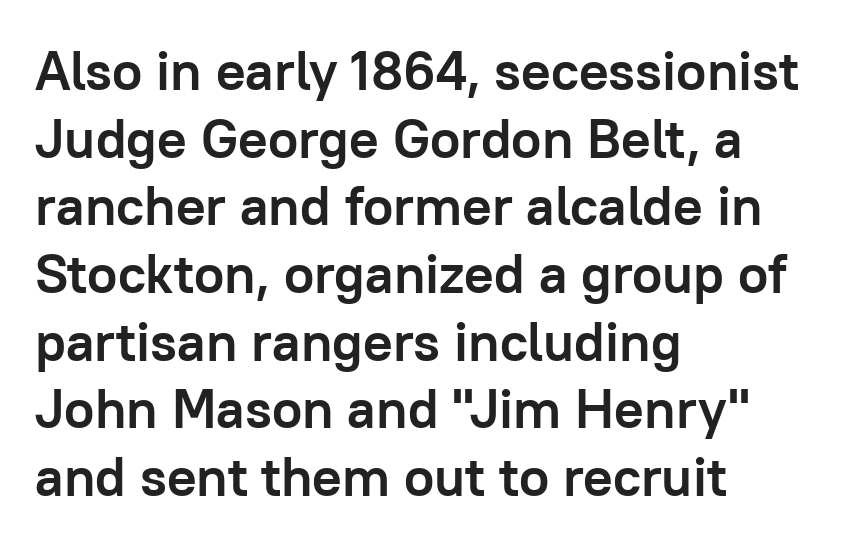
{"serif": "no", "italic": "no", "bold": "yes", "weight": "semibold", "width": "normal", "stroke_contrast": "low", "x_height": "medium", "monospaced": "no", "underline": "no", "align": "left", "line_spacing_ratio": 1.23, "letter_spacing": "normal", "letter_spacing_em": 0.0, "glyph_px": 55}
